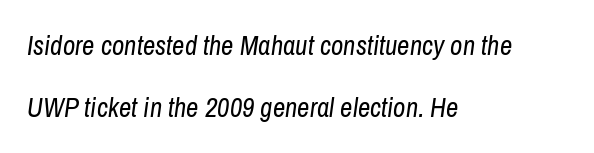
Beneath every word, the page is bare. Does the lettering tilt? It does — this is italic. The weight would be labelled regular, book, light, or lighter still. Interline gaps are noticeably wide in this sample. Glyph-to-glyph distance matches everyday printed text.
